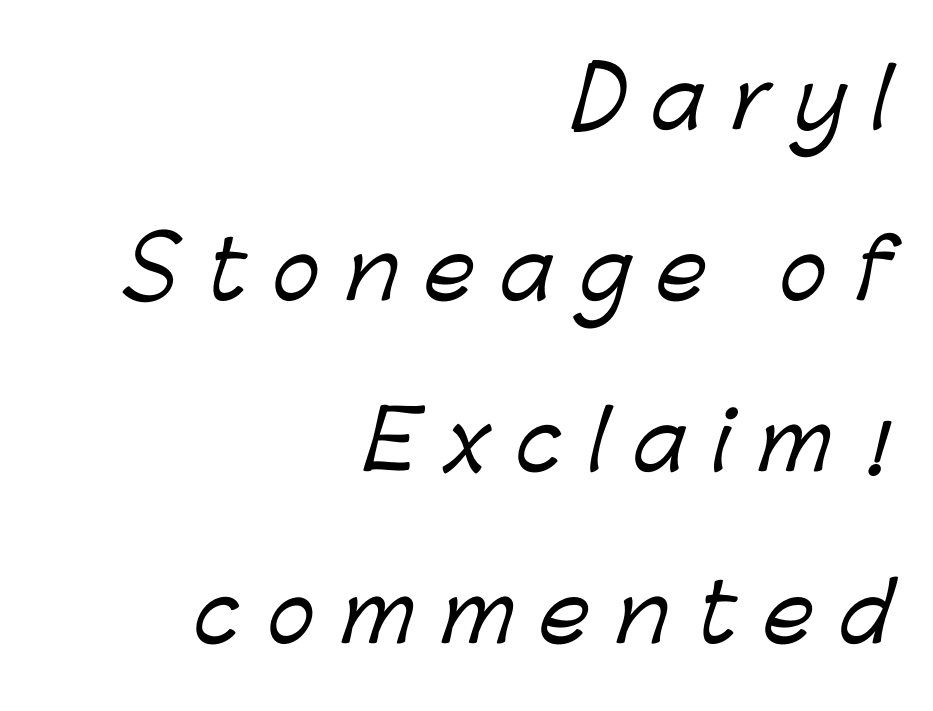
{"serif": "no", "width": "normal", "stroke_contrast": "low", "x_height": "medium", "monospaced": "no", "underline": "no", "align": "right", "line_spacing": "loose", "line_spacing_ratio": 2.14, "letter_spacing": "wide", "letter_spacing_em": 0.33, "glyph_px": 80}
